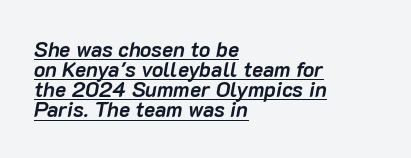
The letters are slanted; this is an italic face. Visually the block forms a straight wall on the left and a jagged coastline on the right. Vertical spacing — tight. Summary of weight: heavy, a full bold.
